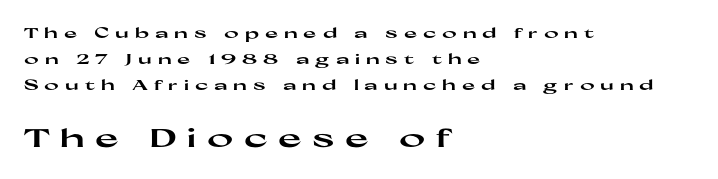
{"italic": "no", "bold": "yes", "underline": "no", "align": "left", "line_spacing_ratio": 1.85, "letter_spacing": "wide", "letter_spacing_em": 0.42, "larger_block": "second", "size_ratio": 1.79, "glyph_px": 25}
